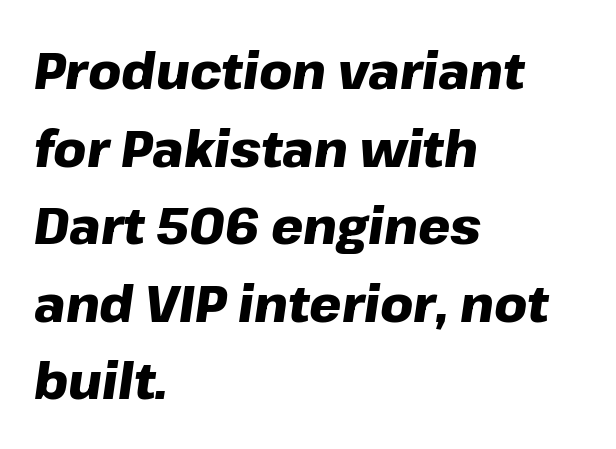
Q: Is the text bold? A: Yes.
Q: Is the text italic (slanted)? A: Yes, it leans right by about 8 degrees.
Q: Is the text underlined? A: No.
Q: How is the paragraph aligned? A: Left-aligned.
Q: Is the spacing between letters normal or unusually wide? A: Normal.
Q: Is the spacing between lines tight, normal or loose? A: Normal.
Q: Width (condensed, normal, or wide)? A: Normal.
Q: Stroke contrast? A: Low.
Q: x-height? A: Medium.
Q: Monospaced? A: No.
